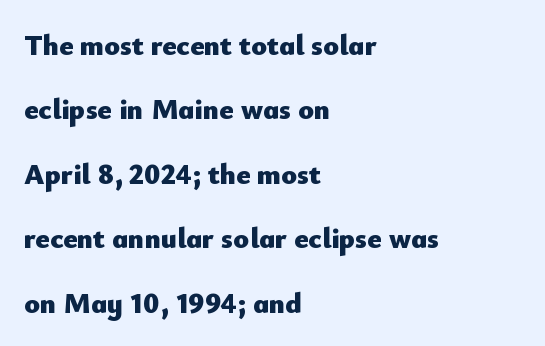
Posture: upright roman. Each glyph is drawn with heavy, bold strokes. Regarding leading, the lines here are spaced well apart. The letters sit at their default tracking, neither squeezed nor spread.
